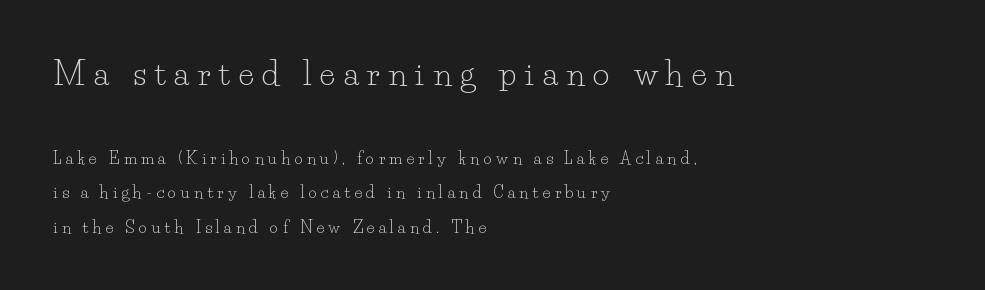
The image shows 32 px light serif type, upright; set left-aligned, loose line spacing (2.16x), unusually wide letter spacing (+0.27 em), not underlined; the first (top) block is 2.0x larger; low stroke contrast and a small x-height.
